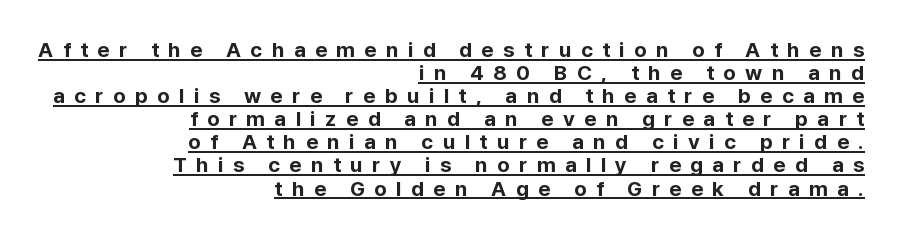
Q: Is the text bold? A: Yes.
Q: Is the text italic (slanted)? A: No, it is upright.
Q: Is the text underlined? A: Yes.
Q: How is the paragraph aligned? A: Right-aligned.
Q: Is the spacing between letters normal or unusually wide? A: Unusually wide.
Q: Is the spacing between lines tight, normal or loose? A: Tight.
